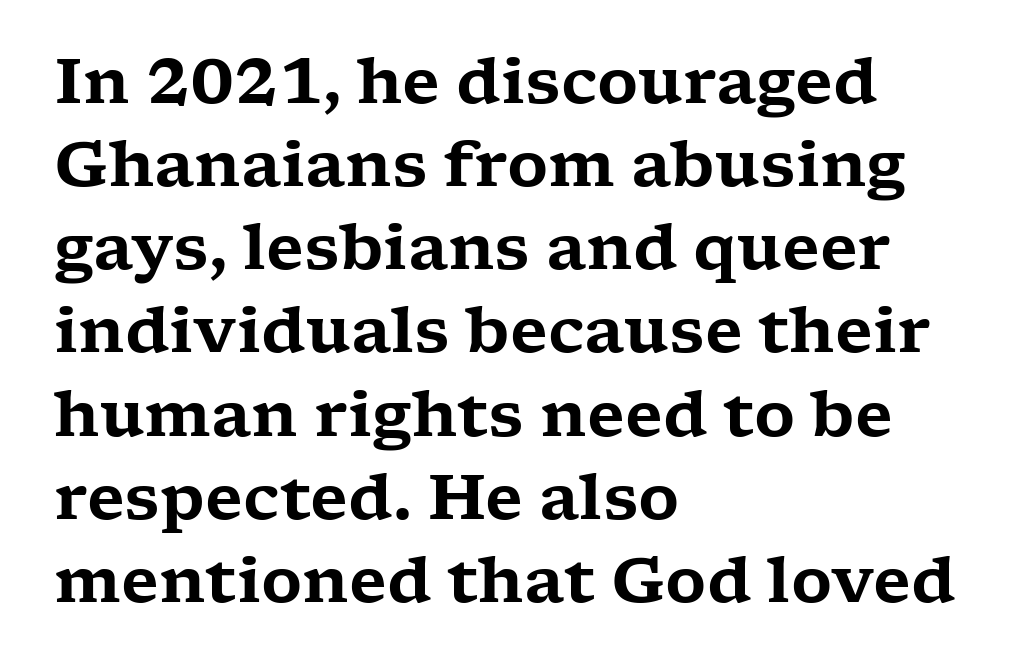
The text block is weighted toward the left margin, trailing off unevenly rightward. Does the leading feel generous? No, just average. Plain, unruled lines of type. The text was rendered using a seriffed face with decorative stroke endings. Standard letterfit; no display-style spreading of the glyphs.
